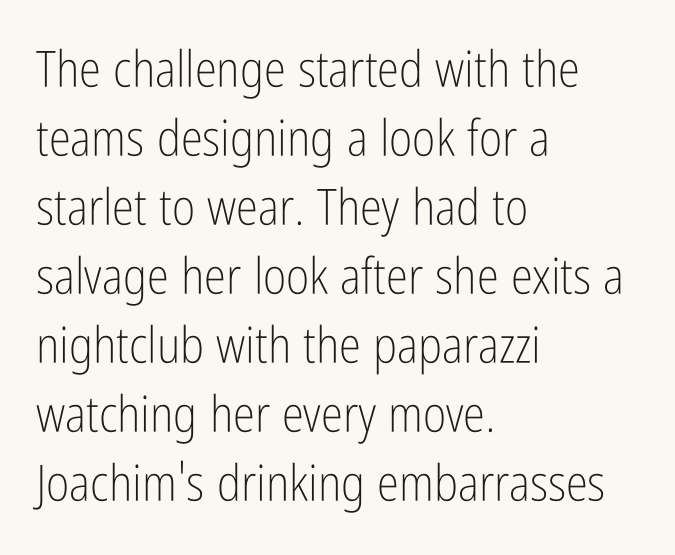
Bare-footed words on every line. Is there much room between lines? A standard amount, neither cramped nor airy. Does the copy run flush right? No — it runs flush left. Unlike a traditional serif, this face leaves its strokes unadorned. The passage shown is typed in a proportional face where columns would drift. Posture: vertical.
